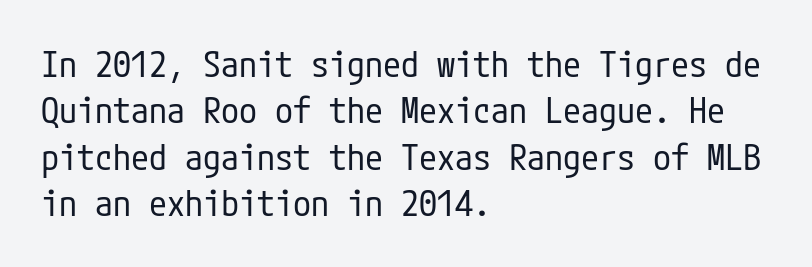
If you drew a line through each stem, it would be perfectly vertical. Leading matches the norm, producing a regular column. Stroke mass is kept to a normal reading level or below. Observe the absence of serifs on each vertical stroke in this sample.
